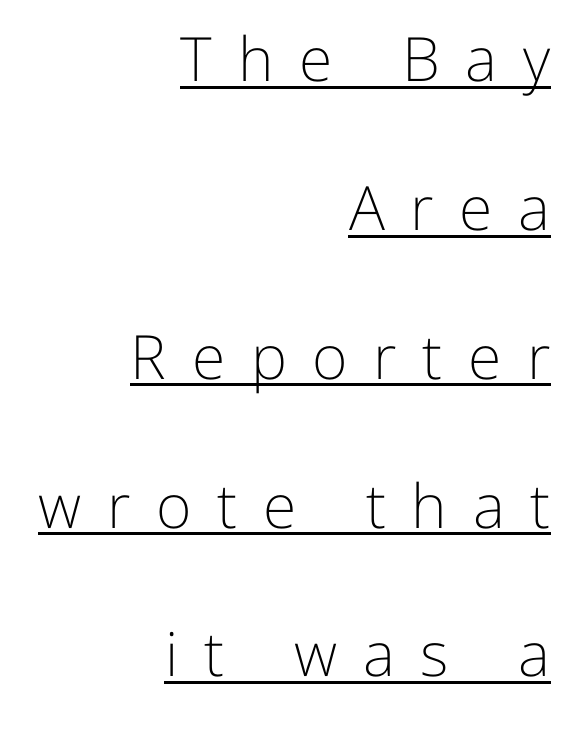
{"serif": "no", "italic": "no", "bold": "no", "weight": "light", "width": "normal", "stroke_contrast": "low", "x_height": "medium", "monospaced": "no", "underline": "yes", "align": "right", "line_spacing": "loose", "line_spacing_ratio": 2.44, "letter_spacing": "wide", "letter_spacing_em": 0.42, "glyph_px": 61}
